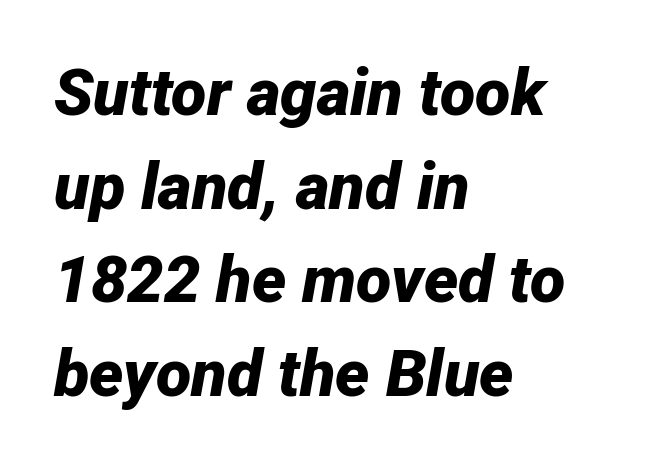
What stands out about the letter spacing? Nothing — it is the standard amount. Posture: slanted. The font is running at its bold setting. The words here are not underlined.
